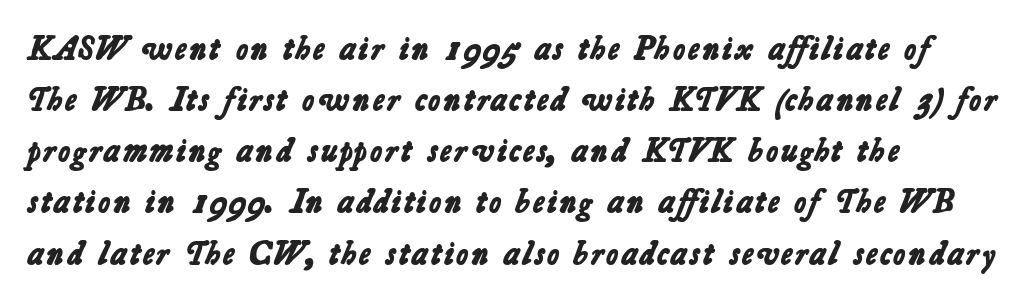
{"serif": "no", "bold": "yes", "weight": "bold", "width": "normal", "stroke_contrast": "low", "x_height": "medium", "monospaced": "no", "underline": "no", "align": "left", "line_spacing": "normal", "line_spacing_ratio": 1.55, "letter_spacing": "normal", "letter_spacing_em": 0.0, "glyph_px": 33}
